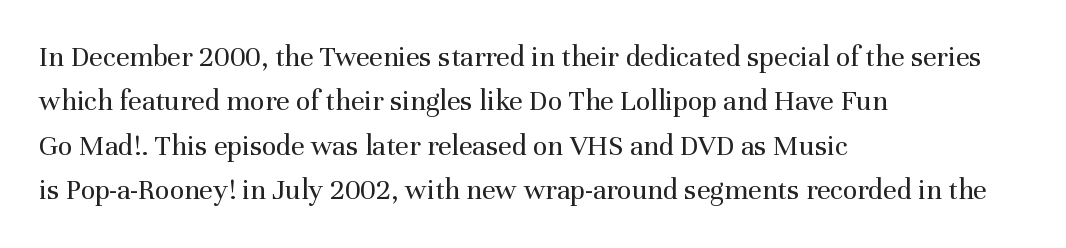
{"serif": "yes", "italic": "no", "bold": "no", "weight": "regular", "width": "normal", "stroke_contrast": "medium", "x_height": "medium", "monospaced": "no", "underline": "no", "align": "left", "line_spacing": "normal", "line_spacing_ratio": 1.48, "letter_spacing": "normal", "letter_spacing_em": 0.0, "glyph_px": 30}
